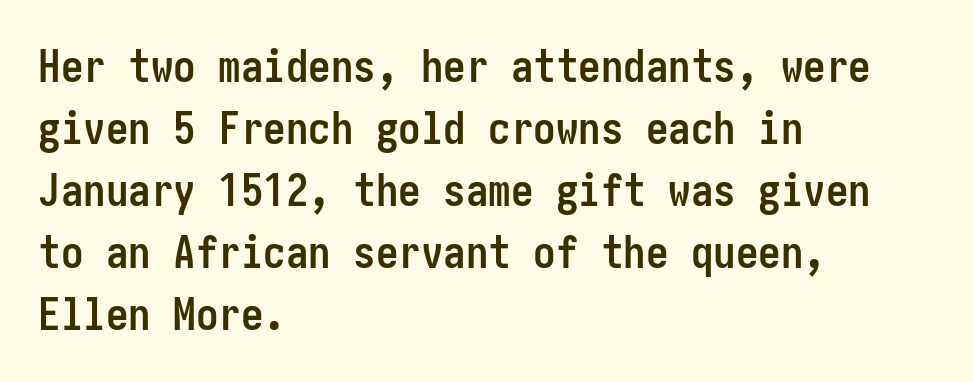
The image shows 45 px semibold, condensed sans-serif type, upright; set left-aligned, normal line spacing (1.38x), normal letter spacing, not underlined; low stroke contrast and a medium x-height.
